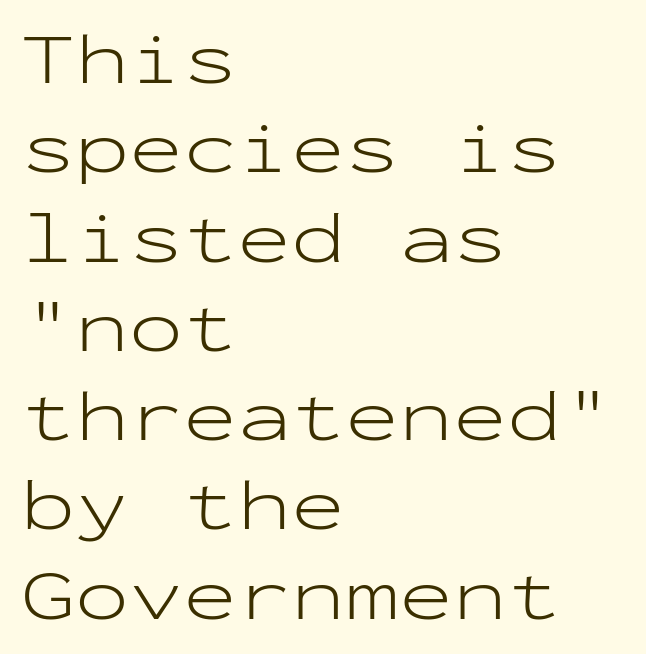
The image shows 72 px light, wide sans-serif type, upright, monospaced; set left-aligned, line spacing 1.24x, normal letter spacing, not underlined; low stroke contrast and a medium x-height.
